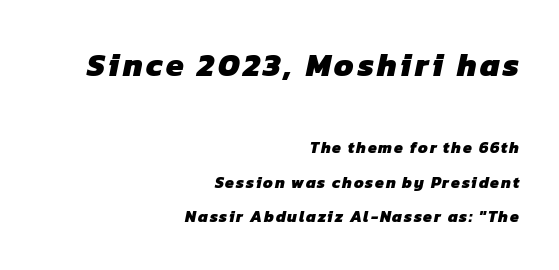
{"serif": "no", "bold": "yes", "weight": "heavy", "width": "normal", "stroke_contrast": "low", "x_height": "medium", "monospaced": "no", "underline": "no", "align": "right", "line_spacing": "loose", "line_spacing_ratio": 2.17, "larger_block": "first", "size_ratio": 2.0, "glyph_px": 32}
